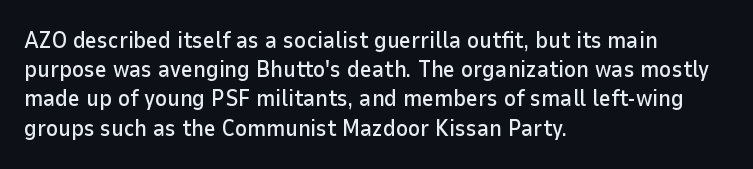
{"italic": "no", "underline": "no", "align": "left", "line_spacing": "normal", "line_spacing_ratio": 1.27, "letter_spacing": "normal", "letter_spacing_em": 0.0, "glyph_px": 23}
